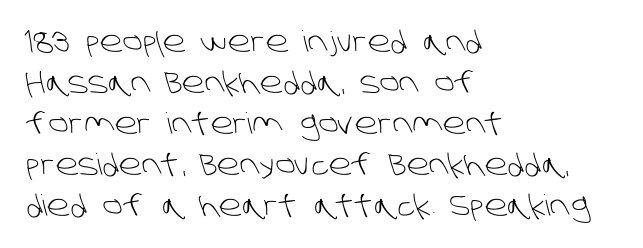
{"serif": "no", "bold": "no", "weight": "light", "width": "normal", "stroke_contrast": "low", "x_height": "large", "monospaced": "no", "underline": "no", "align": "left", "line_spacing": "normal", "line_spacing_ratio": 1.41, "letter_spacing": "normal", "letter_spacing_em": 0.0, "glyph_px": 29}
